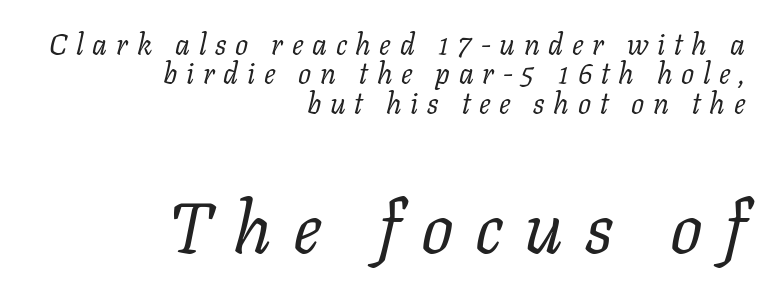
Character widths vary here, with narrow letters taking less room than wide ones. The strokes are not fattened; the text isn't bold. Plain, unruled lines of type. The rendering inserts visible extra space after every character. This is serif lettering, the kind often seen in printed books.
